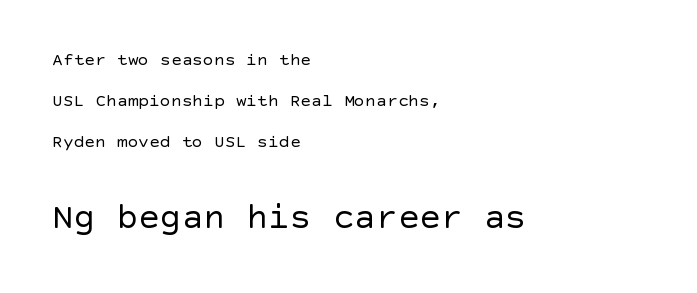
The rendering anchors every line to the left-hand side. Look at the tracking — it's just the regular setting, nothing added. What's the leading like? Stretched, with rows far apart. The area under the type is left untouched. The face used here is a sans, in the tradition of grotesques and geometrics. The passage shown is not bold in any degree.
